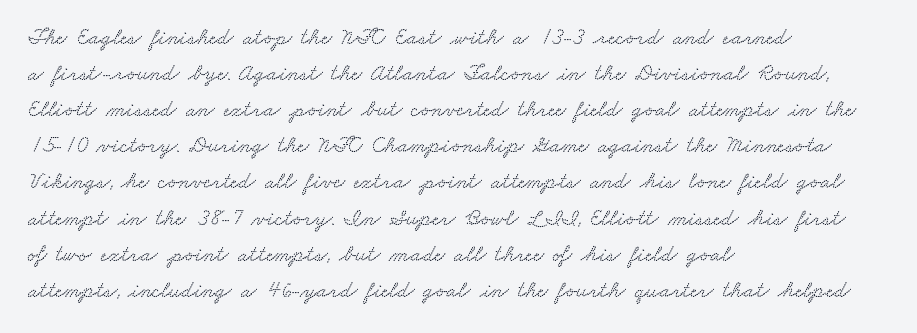
The image shows 23 px text type; set left-aligned, normal line spacing (1.57x), normal letter spacing, not underlined.
